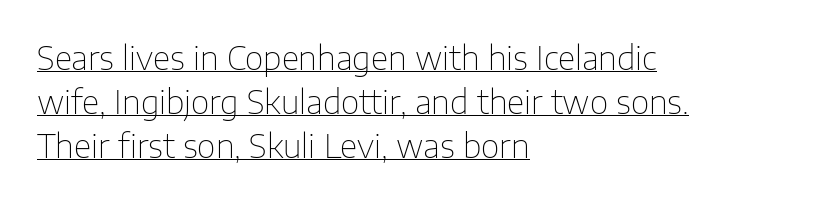
Does extra space separate the letters? No, they use regular spacing. The sample's only ornament is a line tracing under the words. Letterform terminals end flat and unadorned throughout the passage. The letters advance in unequal steps, a hallmark of proportional type. Summary of vertical rhythm: regular, with standard interline spacing. These glyphs show unthickened strokes, regular width or finer.
